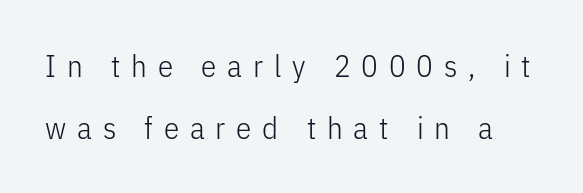
Q: Is the text bold? A: No.
Q: Is the text italic (slanted)? A: No, it is upright.
Q: Is the typeface a serif or a sans-serif typeface? A: Sans-serif.
Q: Is the text underlined? A: No.
Q: Is the spacing between letters normal or unusually wide? A: Unusually wide.
Q: Is the spacing between lines tight, normal or loose? A: Loose.
Q: Width (condensed, normal, or wide)? A: Condensed.
Q: Stroke contrast? A: Low.
Q: x-height? A: Medium.
Q: Monospaced? A: No.
